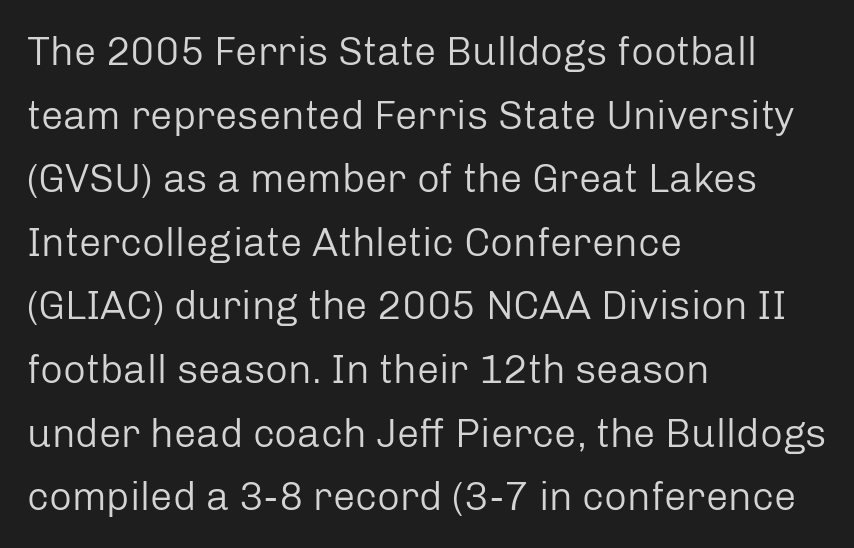
{"serif": "no", "italic": "no", "bold": "no", "weight": "regular", "width": "normal", "stroke_contrast": "low", "x_height": "medium", "monospaced": "no", "underline": "no", "align": "left", "line_spacing": "normal", "line_spacing_ratio": 1.59, "letter_spacing": "normal", "letter_spacing_em": 0.0, "glyph_px": 40}
